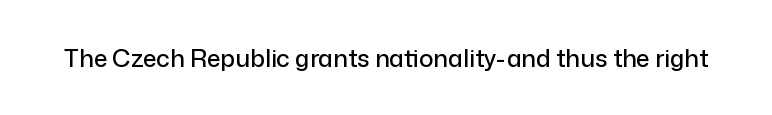
The image shows 24 px text type, upright; set normal letter spacing, not underlined.
